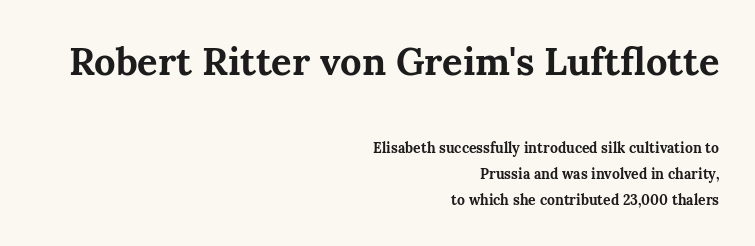
The image shows 38 px bold serif type, upright; set right-aligned, line spacing 1.88x, normal letter spacing, not underlined; the first (top) block is 2.71x larger; medium stroke contrast and a medium x-height.
